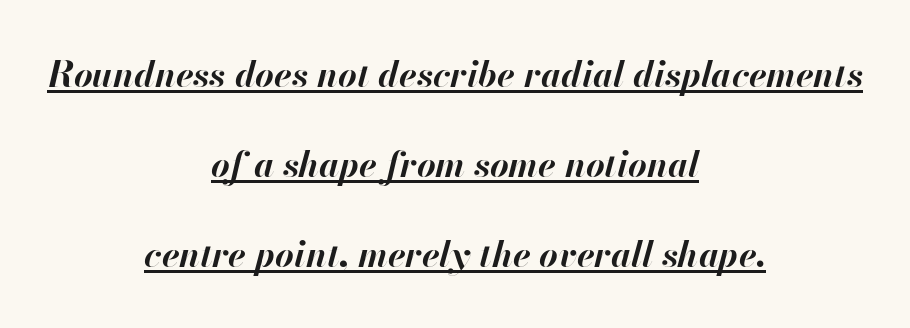
{"italic": "yes", "lean": "right", "slant_degrees": 13, "bold": "yes", "weight": "bold", "width": "normal", "stroke_contrast": "high", "x_height": "small", "monospaced": "no", "underline": "yes", "align": "center", "line_spacing": "loose", "line_spacing_ratio": 2.5, "letter_spacing": "normal", "letter_spacing_em": 0.0, "glyph_px": 36}
